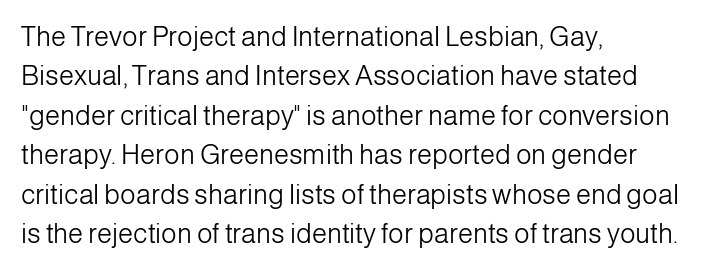
{"italic": "no", "bold": "no", "underline": "no", "align": "left", "line_spacing": "normal", "line_spacing_ratio": 1.46, "letter_spacing": "normal", "letter_spacing_em": 0.0, "glyph_px": 27}
